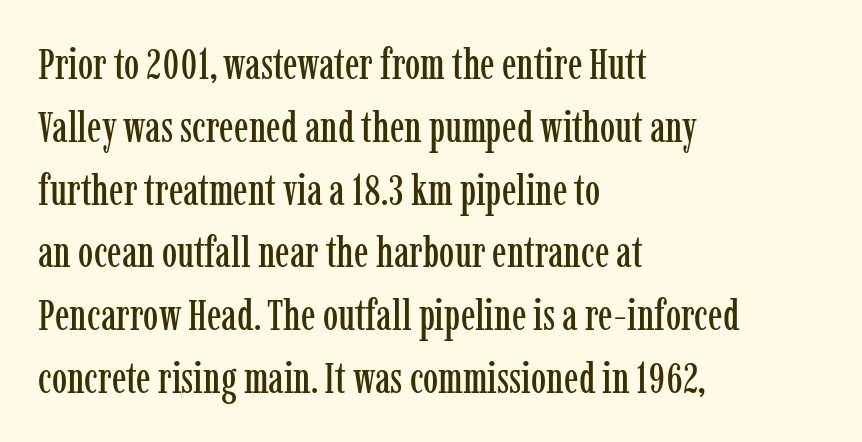
The font's upright variant was chosen for this text. Left-aligned paragraph, ragged on the right. Is this a sans? No — the strokes have serifs. Does extra space separate the letters? No, they use regular spacing.
